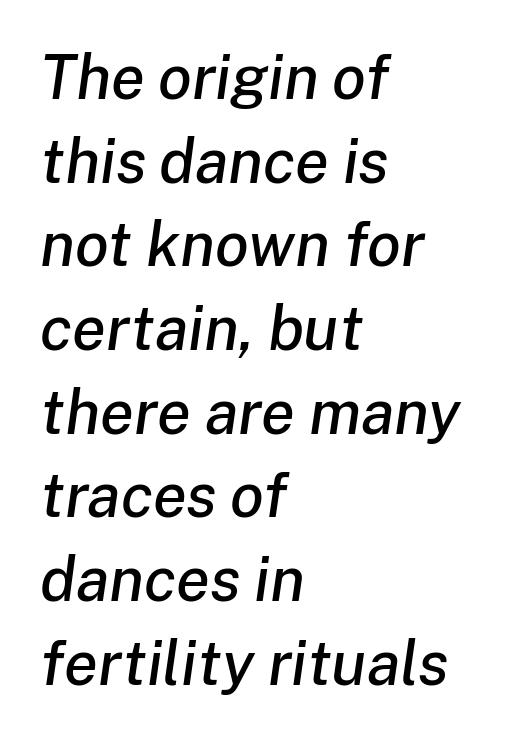
Q: Is the text italic (slanted)? A: Yes, it leans right by about 8 degrees.
Q: Is the text underlined? A: No.
Q: How is the paragraph aligned? A: Left-aligned.
Q: Is the spacing between letters normal or unusually wide? A: Normal.
Q: Is the spacing between lines tight, normal or loose? A: Normal.
Q: Width (condensed, normal, or wide)? A: Normal.
Q: Stroke contrast? A: Low.
Q: x-height? A: Medium.
Q: Monospaced? A: No.
